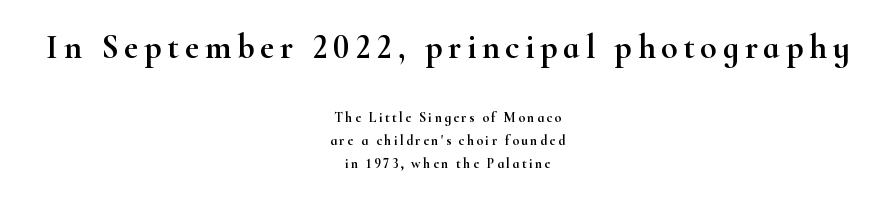
The image shows 34 px wide serif type, upright; set centered, normal line spacing (1.64x), not underlined; the first (top) block is 2.43x larger; high stroke contrast and a small x-height.
